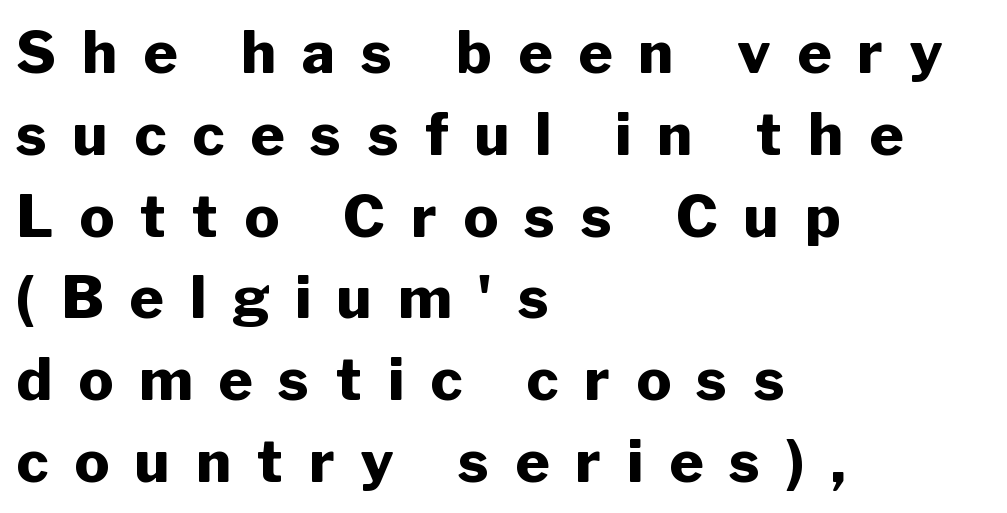
Q: Is the text bold? A: Yes.
Q: Is the text italic (slanted)? A: No, it is upright.
Q: Is the typeface a serif or a sans-serif typeface? A: Sans-serif.
Q: Is the text underlined? A: No.
Q: How is the paragraph aligned? A: Left-aligned.
Q: Is the spacing between letters normal or unusually wide? A: Unusually wide.
Q: Is the spacing between lines tight, normal or loose? A: Normal.
Q: Width (condensed, normal, or wide)? A: Normal.
Q: Stroke contrast? A: Low.
Q: x-height? A: Medium.
Q: Monospaced? A: No.
